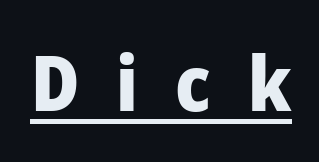
Q: Is the text bold? A: Yes.
Q: Is the text italic (slanted)? A: No, it is upright.
Q: Is the typeface a serif or a sans-serif typeface? A: Sans-serif.
Q: Is the text underlined? A: Yes.
Q: Is the spacing between letters normal or unusually wide? A: Unusually wide.
Q: Width (condensed, normal, or wide)? A: Normal.
Q: Stroke contrast? A: Low.
Q: x-height? A: Medium.
Q: Monospaced? A: No.
